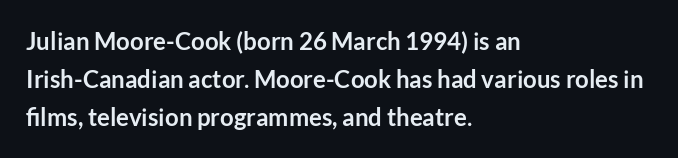
The space between consecutive lines is moderate. Alignment: flush left. The passage shown is not underscored anywhere. The type is set solid horizontally, with unmodified tracking. The characters look thick and weighty, a clear bold. Unlike italic type, these characters show no tilt at all.
